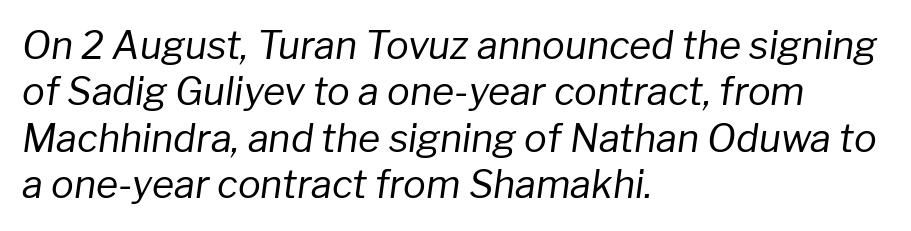
Q: Is the text bold? A: No.
Q: Is the text italic (slanted)? A: Yes, it leans right by about 8 degrees.
Q: Is the text underlined? A: No.
Q: How is the paragraph aligned? A: Left-aligned.
Q: Is the spacing between letters normal or unusually wide? A: Normal.
Q: Width (condensed, normal, or wide)? A: Normal.
Q: Stroke contrast? A: Low.
Q: x-height? A: Medium.
Q: Monospaced? A: No.
